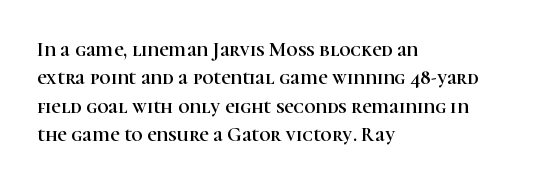
Q: Is the text italic (slanted)? A: No, it is upright.
Q: Is the text underlined? A: No.
Q: How is the paragraph aligned? A: Left-aligned.
Q: Is the spacing between letters normal or unusually wide? A: Normal.
Q: Is the spacing between lines tight, normal or loose? A: Normal.
